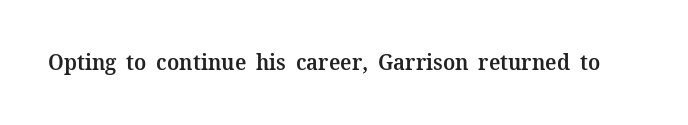
The image shows 22 px text type, upright; set normal letter spacing, not underlined.
